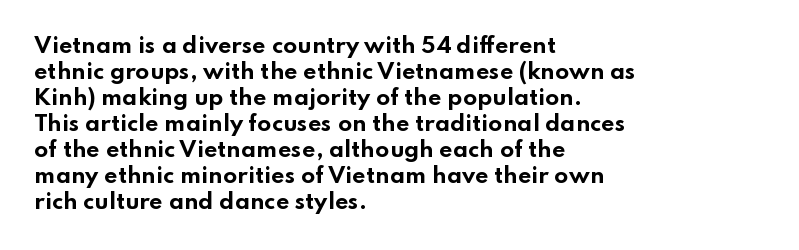
Q: Is the text bold? A: Yes.
Q: Is the text italic (slanted)? A: No, it is upright.
Q: Is the text underlined? A: No.
Q: How is the paragraph aligned? A: Left-aligned.
Q: Is the spacing between letters normal or unusually wide? A: Normal.
